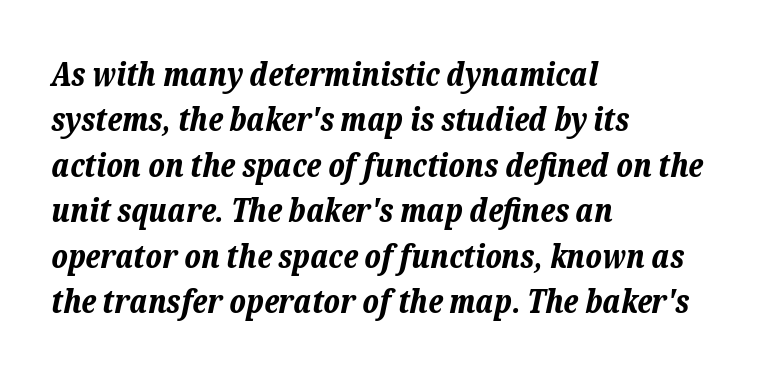
Q: Is the text bold? A: Yes.
Q: Is the text italic (slanted)? A: Yes, it leans right by about 12 degrees.
Q: Is the text underlined? A: No.
Q: How is the paragraph aligned? A: Left-aligned.
Q: Is the spacing between letters normal or unusually wide? A: Normal.
Q: Is the spacing between lines tight, normal or loose? A: Normal.
Q: Width (condensed, normal, or wide)? A: Normal.
Q: Stroke contrast? A: Low.
Q: x-height? A: Medium.
Q: Monospaced? A: No.
